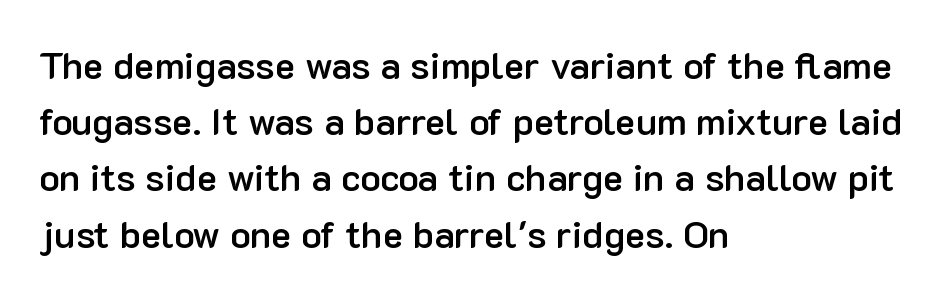
The image shows 38 px semibold sans-serif type, upright; set left-aligned, normal line spacing (1.48x), normal letter spacing, not underlined; low stroke contrast and a medium x-height.
